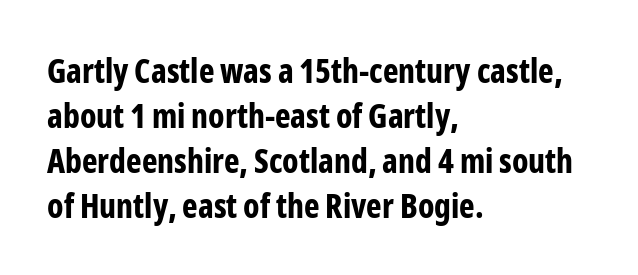
{"serif": "no", "italic": "no", "bold": "yes", "weight": "bold", "width": "condensed", "stroke_contrast": "low", "x_height": "medium", "monospaced": "no", "underline": "no", "align": "left", "line_spacing": "normal", "line_spacing_ratio": 1.36, "letter_spacing": "normal", "letter_spacing_em": 0.0, "glyph_px": 33}
